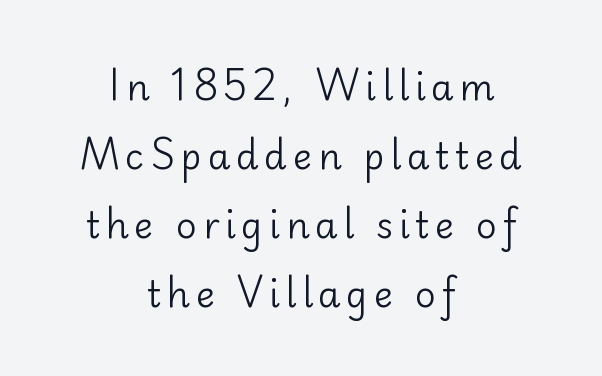
{"serif": "no", "italic": "no", "bold": "no", "weight": "regular", "width": "normal", "stroke_contrast": "low", "x_height": "small", "monospaced": "no", "underline": "no", "align": "center", "line_spacing": "loose", "line_spacing_ratio": 1.92, "glyph_px": 36}
